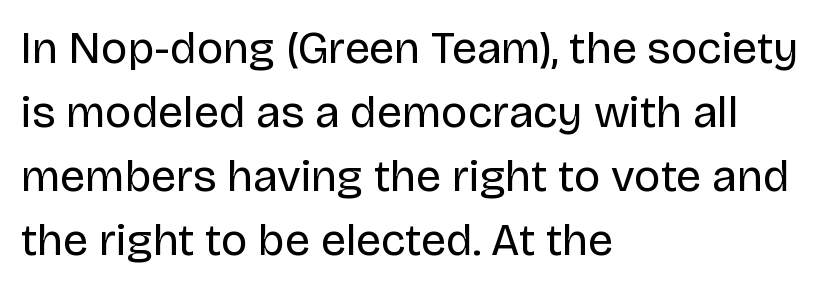
{"serif": "no", "italic": "no", "bold": "no", "weight": "regular", "width": "normal", "stroke_contrast": "low", "x_height": "large", "monospaced": "no", "underline": "no", "align": "left", "line_spacing": "normal", "line_spacing_ratio": 1.42, "letter_spacing": "normal", "letter_spacing_em": 0.0, "glyph_px": 45}
